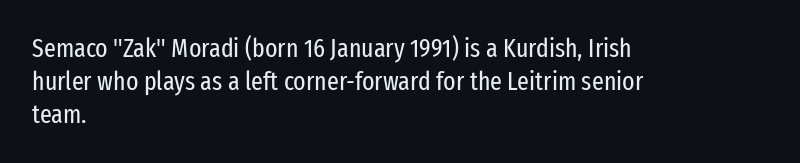
The image shows 26 px text type, upright; set left-aligned, normal line spacing (1.27x), normal letter spacing, not underlined.
